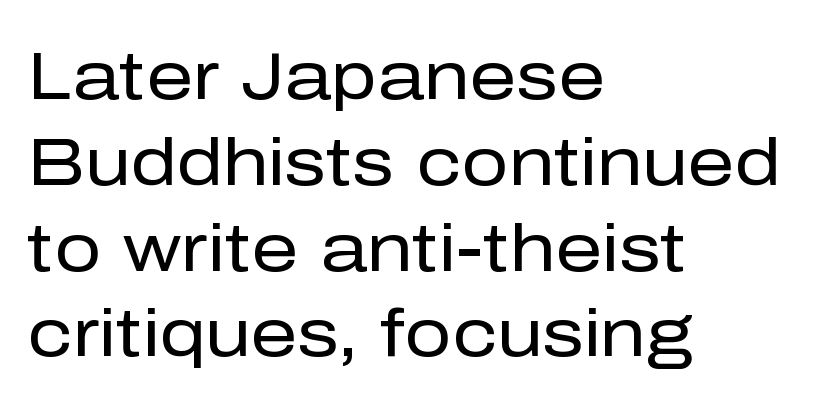
This rendering uses left alignment, leaving the right contour irregular. Rule under the text: the space is simply empty. Each letter keeps its own natural width here, so spacing adapts to shape. Regarding serifs, this sample does without them. A roman cut, with each character standing at attention.
